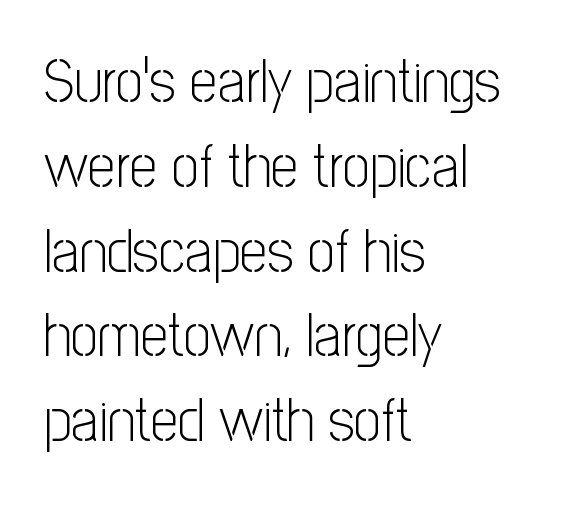
Compared with a typical body face, this is equally light or lighter still. You can tell from the bare stems that sans-serif type was used. Observe the ordinary spacing: letters are neighbours, not strangers. In CSS terms this would be text-align: left.
